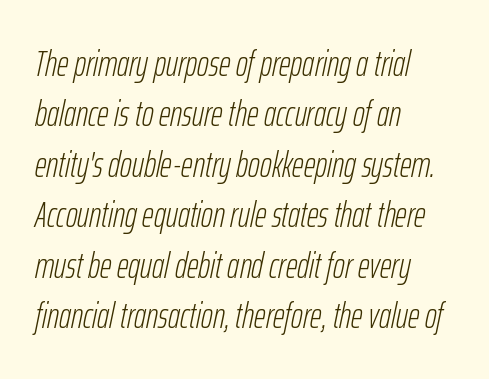
Q: Is the text bold? A: No.
Q: Is the text italic (slanted)? A: Yes, it leans right by about 12 degrees.
Q: Is the text underlined? A: No.
Q: How is the paragraph aligned? A: Left-aligned.
Q: Is the spacing between letters normal or unusually wide? A: Normal.
Q: Is the spacing between lines tight, normal or loose? A: Normal.
Q: Width (condensed, normal, or wide)? A: Condensed.
Q: Stroke contrast? A: Low.
Q: x-height? A: Medium.
Q: Monospaced? A: No.
